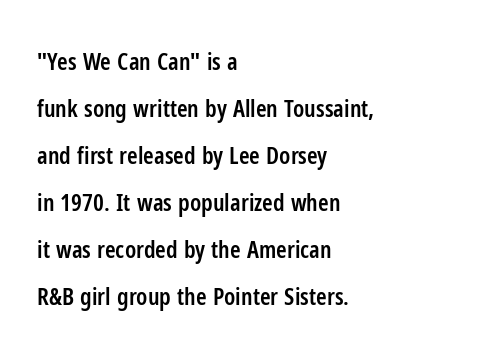
The image shows 24 px text type, upright; set left-aligned, loose line spacing (1.96x), normal letter spacing, not underlined.
